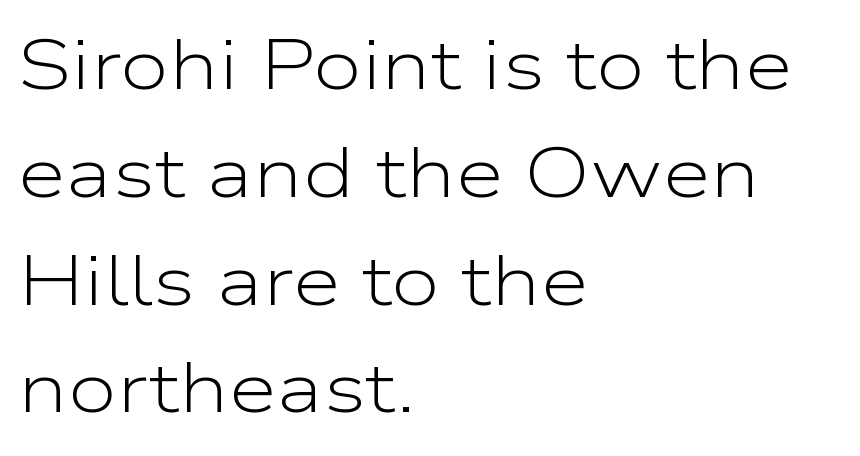
{"serif": "no", "italic": "no", "bold": "no", "weight": "light", "width": "wide", "stroke_contrast": "low", "x_height": "medium", "monospaced": "no", "underline": "no", "align": "left", "line_spacing": "normal", "line_spacing_ratio": 1.54, "letter_spacing": "normal", "letter_spacing_em": 0.0, "glyph_px": 70}
